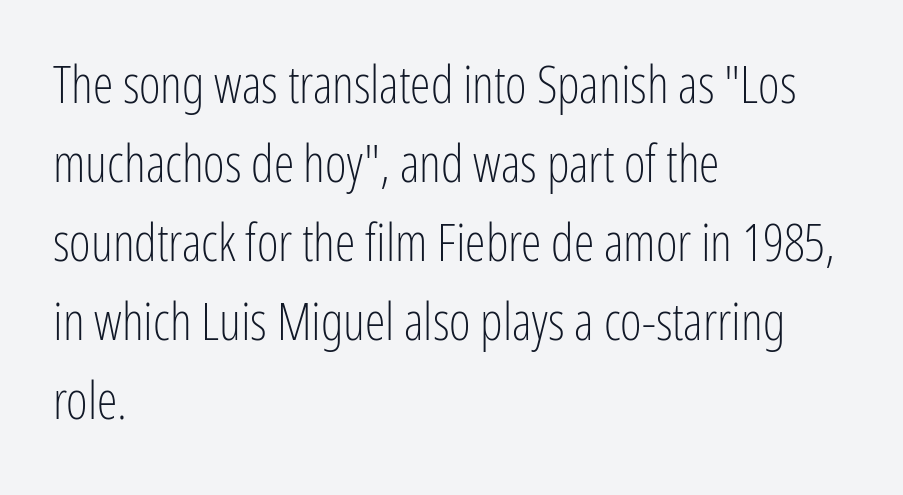
Character widths vary here, with narrow letters taking less room than wide ones. What's the leading like? Ordinary, nothing unusual. The letterforms sit shoulder to shoulder at normal distance. Counters stay open thanks to moderate or lighter strokes. These lines are composed in type without serifs. The words here are not underlined.
